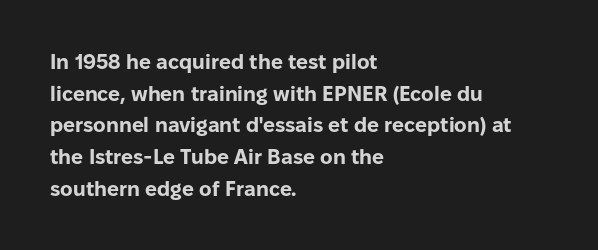
{"italic": "no", "bold": "yes", "underline": "no", "align": "left", "line_spacing": "normal", "line_spacing_ratio": 1.51, "letter_spacing": "normal", "letter_spacing_em": 0.0, "glyph_px": 21}
